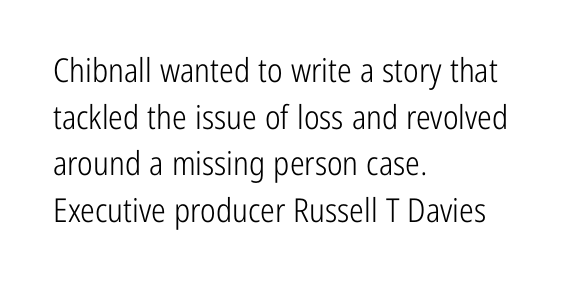
Regular leading. The characters are drawn with everyday or finer stroke widths. Posture: vertical. Unlike a traditional serif, this face leaves its strokes unadorned. Varying glyph widths throughout — classic text-font behaviour.
